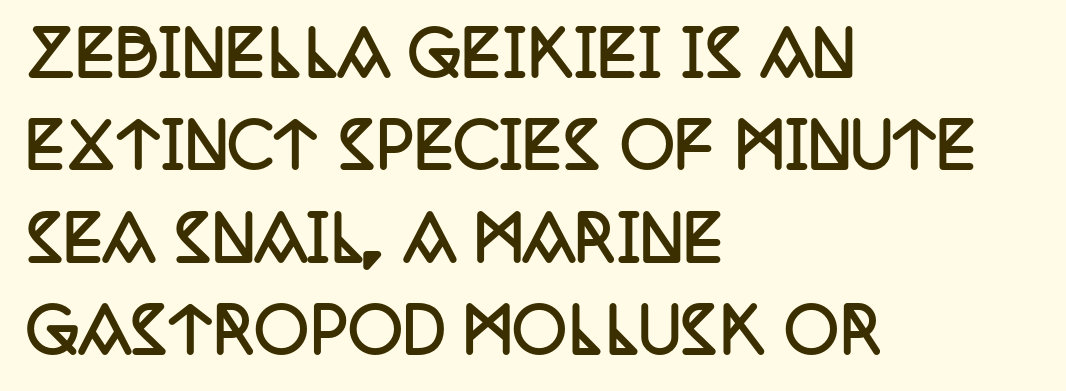
Q: Is the text bold? A: Yes.
Q: Is the text italic (slanted)? A: No, it is upright.
Q: Is the typeface a serif or a sans-serif typeface? A: Serif.
Q: Is the text underlined? A: No.
Q: How is the paragraph aligned? A: Left-aligned.
Q: Is the spacing between letters normal or unusually wide? A: Normal.
Q: Is the spacing between lines tight, normal or loose? A: Normal.
Q: Width (condensed, normal, or wide)? A: Condensed.
Q: Stroke contrast? A: Low.
Q: x-height? A: Large.
Q: Monospaced? A: No.
